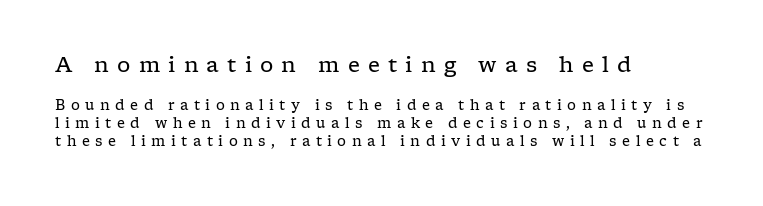
Q: Is the text bold? A: No.
Q: Is the text italic (slanted)? A: No, it is upright.
Q: Is the text underlined? A: No.
Q: How is the paragraph aligned? A: Left-aligned.
Q: Is the spacing between letters normal or unusually wide? A: Unusually wide.
Q: Is the spacing between lines tight, normal or loose? A: Normal.
Q: Which block of text is set in a larger size, the first (top) or the second (bottom)? A: The first (top) one.
